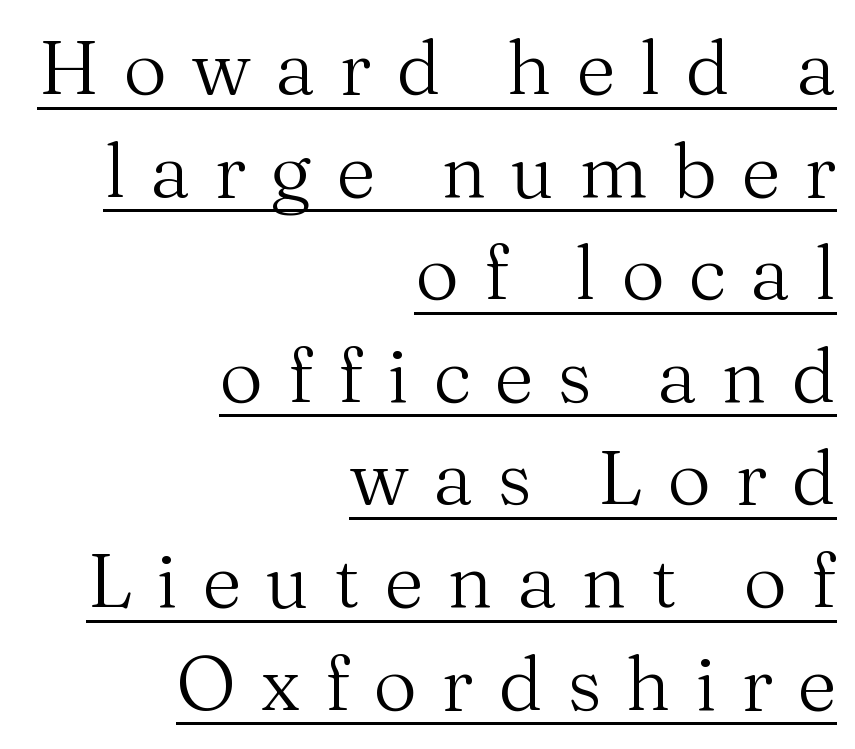
Q: Is the text bold? A: No.
Q: Is the text italic (slanted)? A: No, it is upright.
Q: Is the typeface a serif or a sans-serif typeface? A: Serif.
Q: Is the text underlined? A: Yes.
Q: How is the paragraph aligned? A: Right-aligned.
Q: Is the spacing between letters normal or unusually wide? A: Unusually wide.
Q: Is the spacing between lines tight, normal or loose? A: Normal.
Q: Width (condensed, normal, or wide)? A: Normal.
Q: Stroke contrast? A: Medium.
Q: x-height? A: Medium.
Q: Monospaced? A: No.
